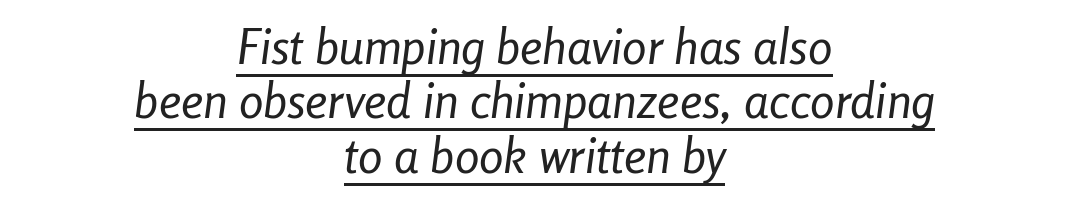
The image shows 49 px regular-weight, condensed type, italic (leaning right); set centered, tight line spacing (1.11x), normal letter spacing, underlined; low stroke contrast and a medium x-height.
